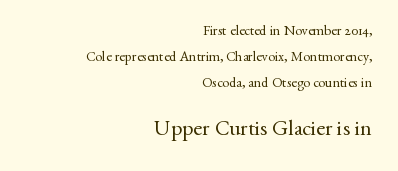
Q: Is the text bold? A: No.
Q: Is the text italic (slanted)? A: No, it is upright.
Q: Is the text underlined? A: No.
Q: How is the paragraph aligned? A: Right-aligned.
Q: Is the spacing between letters normal or unusually wide? A: Normal.
Q: Which block of text is set in a larger size, the first (top) or the second (bottom)? A: The second (bottom) one.
